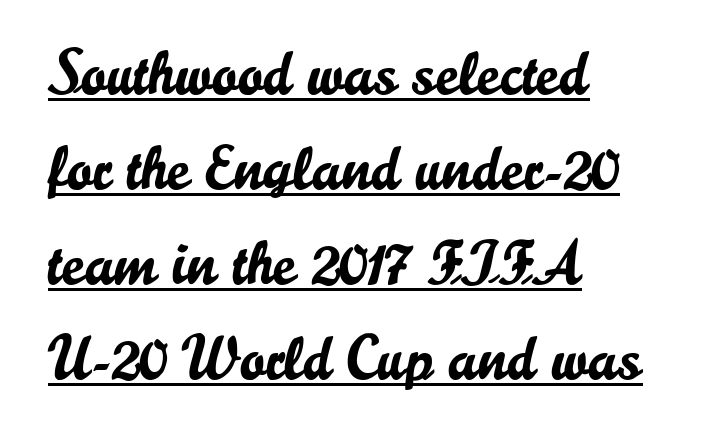
{"serif": "no", "width": "normal", "stroke_contrast": "low", "x_height": "small", "monospaced": "no", "underline": "yes", "align": "left", "line_spacing": "normal", "line_spacing_ratio": 1.53, "letter_spacing": "normal", "letter_spacing_em": 0.0, "glyph_px": 62}
